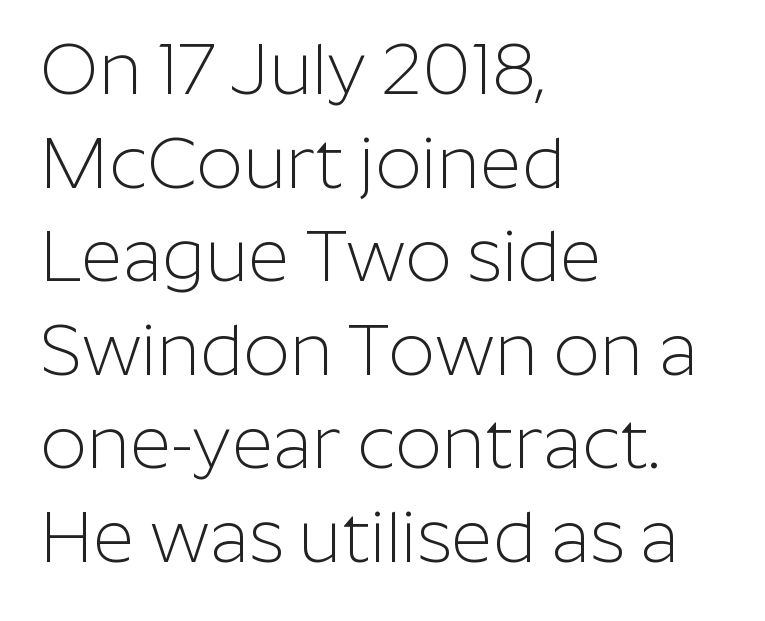
{"serif": "no", "italic": "no", "bold": "no", "weight": "light", "width": "normal", "stroke_contrast": "low", "x_height": "medium", "monospaced": "no", "underline": "no", "align": "left", "line_spacing": "normal", "line_spacing_ratio": 1.3, "letter_spacing": "normal", "letter_spacing_em": 0.0, "glyph_px": 72}
